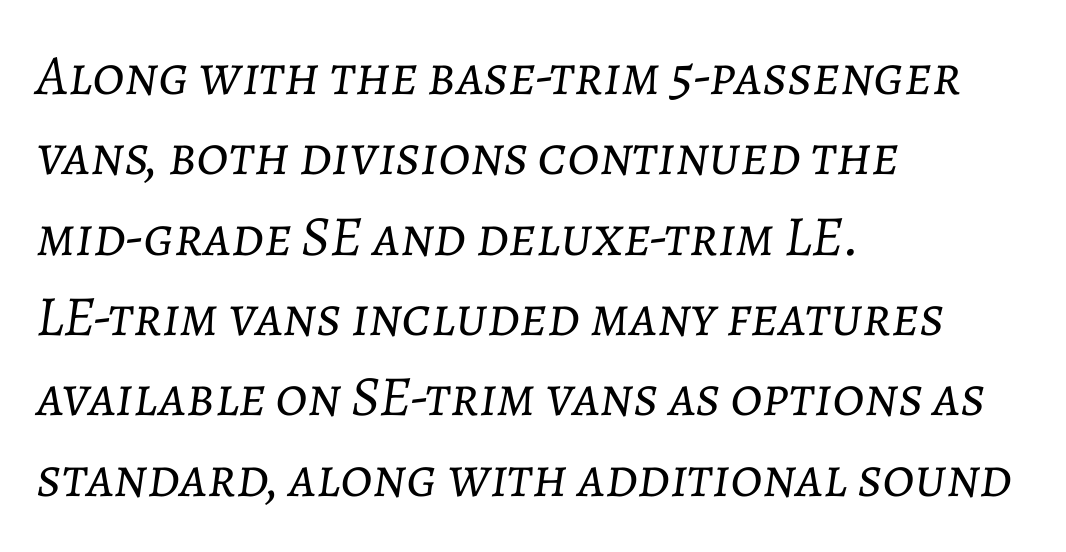
The words here are not underlined. Between one letter and the next there's only the usual sliver of space. A typesetter would mark this as italic. These lines are rendered in a variable-pitch font.
